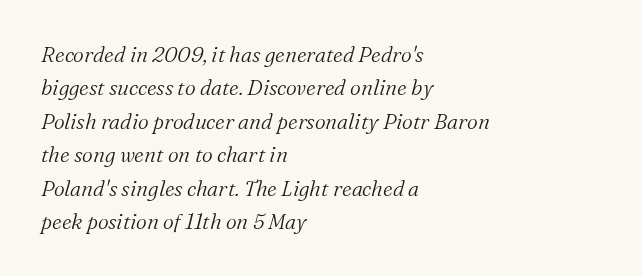
The image shows 21 px text type, italic (leaning right); set left-aligned, normal line spacing (1.59x), normal letter spacing, not underlined.
